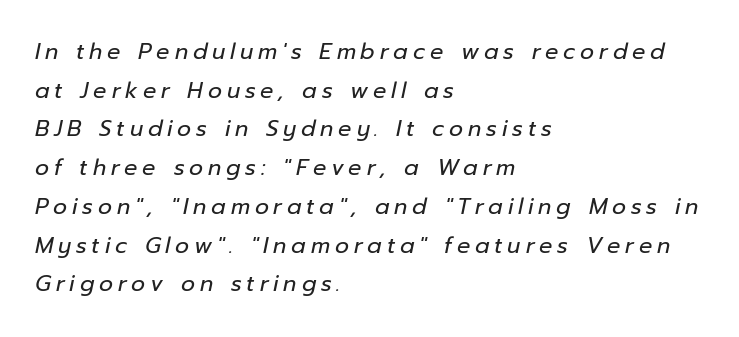
This is oblique type, the kind used for emphasis or titles. The gaps between neighbouring characters are conspicuously large. A clean baseline with only descenders dipping below it. A classic flush-left, rag-right setting is used for this passage.
